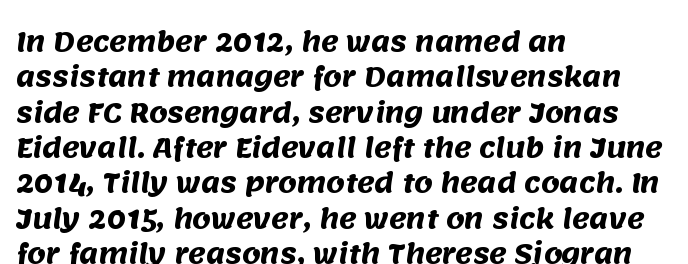
The image shows 26 px bold type; set left-aligned, normal line spacing (1.36x), normal letter spacing, not underlined.
